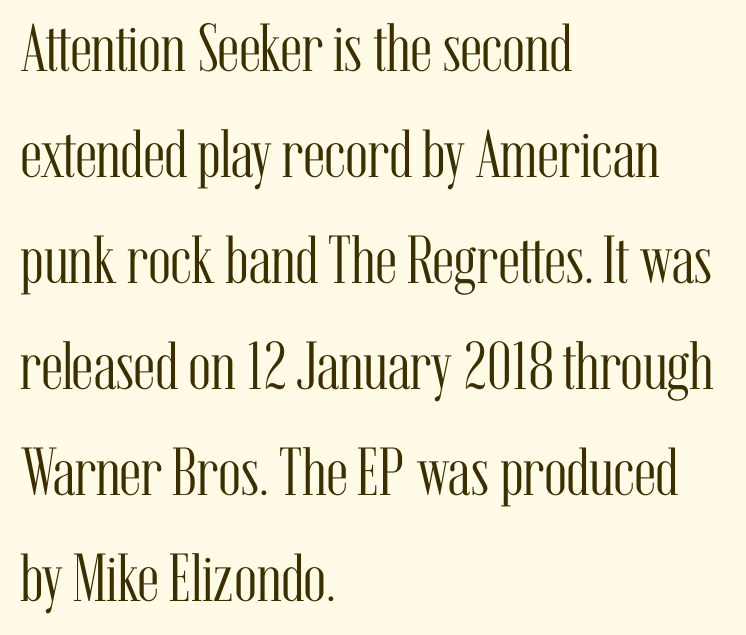
Q: Is the text bold? A: No.
Q: Is the text italic (slanted)? A: No, it is upright.
Q: Is the typeface a serif or a sans-serif typeface? A: Serif.
Q: Is the text underlined? A: No.
Q: How is the paragraph aligned? A: Left-aligned.
Q: Is the spacing between letters normal or unusually wide? A: Normal.
Q: Is the spacing between lines tight, normal or loose? A: Normal.
Q: Width (condensed, normal, or wide)? A: Condensed.
Q: Stroke contrast? A: Medium.
Q: x-height? A: Medium.
Q: Monospaced? A: No.
